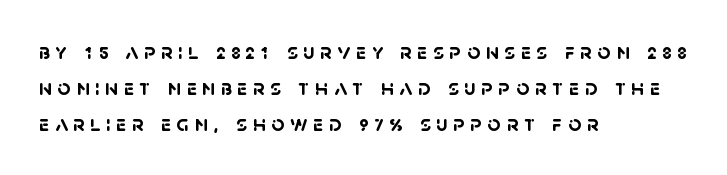
The area under the type is left untouched. The setting favours the left margin, as ordinary paragraphs usually do. Emphasis by weight is at full strength: bold. Interline gaps are of average width in this sample. The passage shown has open, widely tracked lettering throughout.
